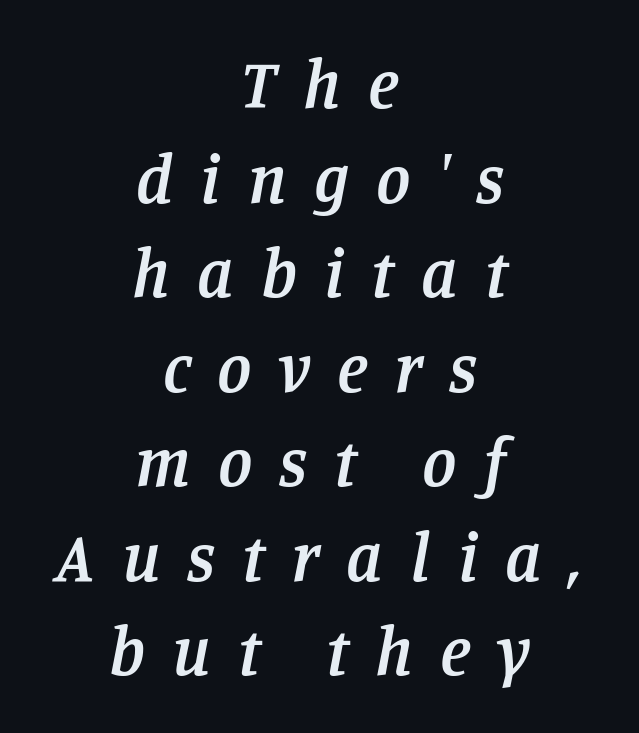
The image shows 69 px semibold serif type, italic (leaning right); set centered, normal line spacing (1.37x), unusually wide letter spacing (+0.39 em), not underlined; low stroke contrast and a large x-height.
